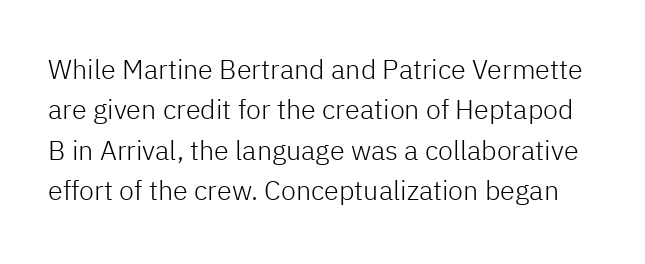
{"italic": "no", "bold": "no", "underline": "no", "line_spacing": "normal", "line_spacing_ratio": 1.5, "letter_spacing": "normal", "letter_spacing_em": 0.0, "glyph_px": 27}
